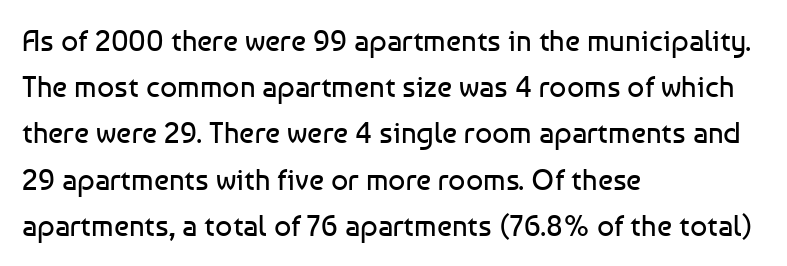
Q: Is the text bold? A: No.
Q: Is the text italic (slanted)? A: No, it is upright.
Q: Is the typeface a serif or a sans-serif typeface? A: Sans-serif.
Q: Is the text underlined? A: No.
Q: How is the paragraph aligned? A: Left-aligned.
Q: Is the spacing between letters normal or unusually wide? A: Normal.
Q: Is the spacing between lines tight, normal or loose? A: Normal.
Q: Width (condensed, normal, or wide)? A: Normal.
Q: Stroke contrast? A: Low.
Q: x-height? A: Medium.
Q: Monospaced? A: No.
